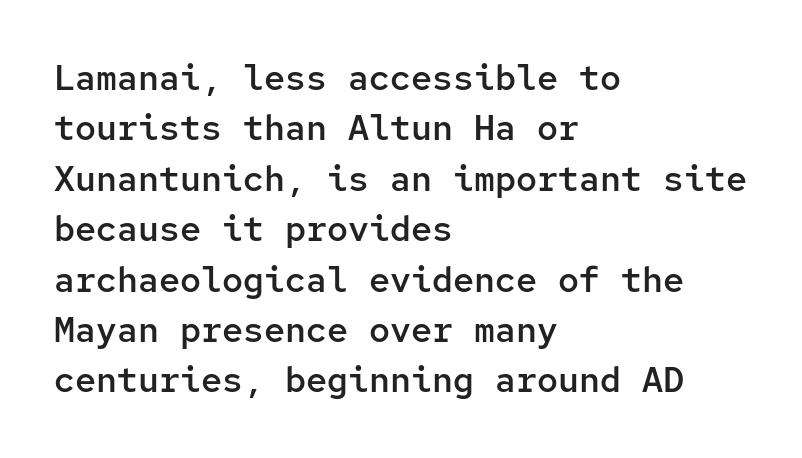
Unlike italic type, these characters show no tilt at all. Each new line begins a customary step beneath the previous one. The rag falls on the right side of this text block. Does the type have serifs? No, each stem ends abruptly. Rule under the text: the space is simply empty. Bold? Not quite — semibold, heavier than regular but stopping short.
